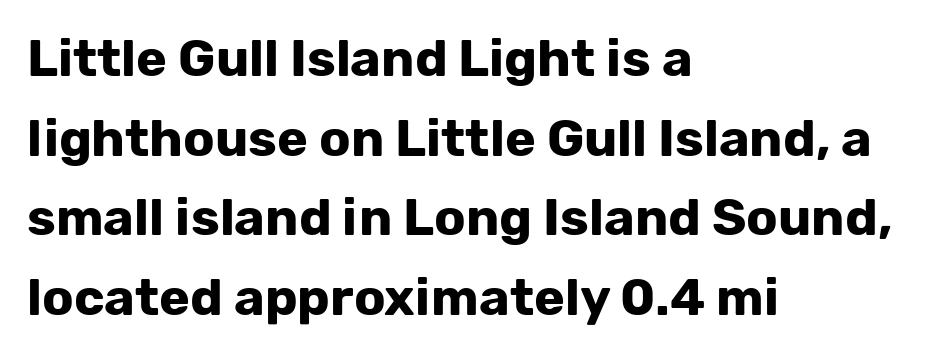
The image shows 52 px bold sans-serif type, upright; set left-aligned, normal line spacing (1.53x), normal letter spacing, not underlined; low stroke contrast and a medium x-height.
